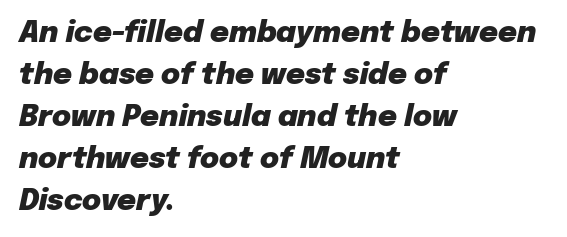
Q: Is the text bold? A: Yes.
Q: Is the text italic (slanted)? A: Yes, it leans right by about 12 degrees.
Q: Is the text underlined? A: No.
Q: How is the paragraph aligned? A: Left-aligned.
Q: Is the spacing between letters normal or unusually wide? A: Normal.
Q: Is the spacing between lines tight, normal or loose? A: Normal.
Q: Width (condensed, normal, or wide)? A: Normal.
Q: Stroke contrast? A: Low.
Q: x-height? A: Medium.
Q: Monospaced? A: No.
